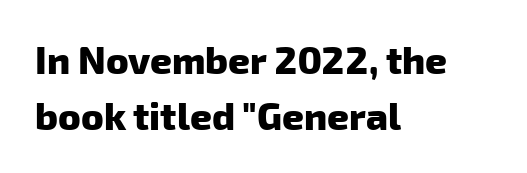
Q: Is the text bold? A: Yes.
Q: Is the typeface a serif or a sans-serif typeface? A: Sans-serif.
Q: Is the text underlined? A: No.
Q: How is the paragraph aligned? A: Left-aligned.
Q: Is the spacing between letters normal or unusually wide? A: Normal.
Q: Is the spacing between lines tight, normal or loose? A: Normal.
Q: Width (condensed, normal, or wide)? A: Normal.
Q: Stroke contrast? A: Low.
Q: x-height? A: Medium.
Q: Monospaced? A: No.
